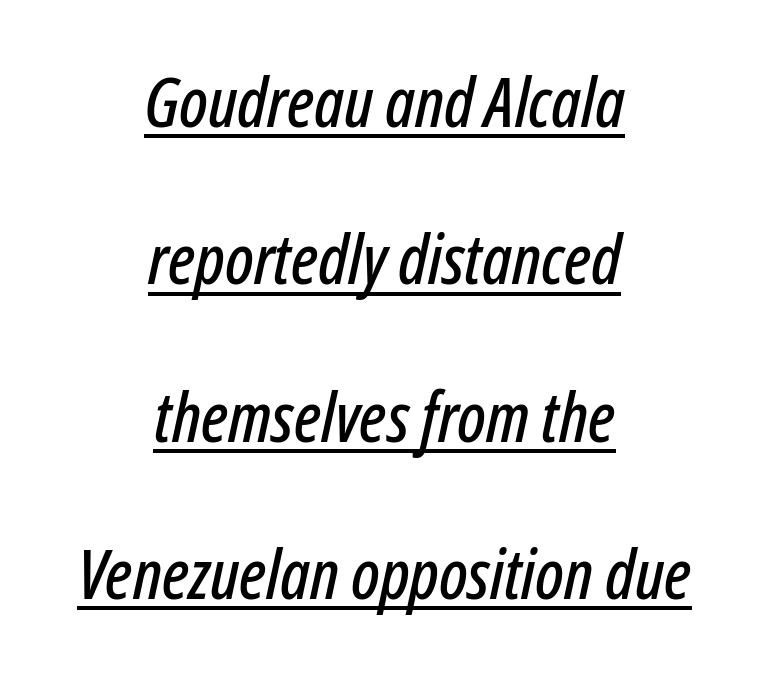
{"italic": "yes", "lean": "right", "slant_degrees": 12, "width": "condensed", "stroke_contrast": "low", "x_height": "medium", "monospaced": "no", "underline": "yes", "align": "center", "line_spacing": "loose", "line_spacing_ratio": 2.28, "letter_spacing": "normal", "letter_spacing_em": 0.0, "glyph_px": 69}
